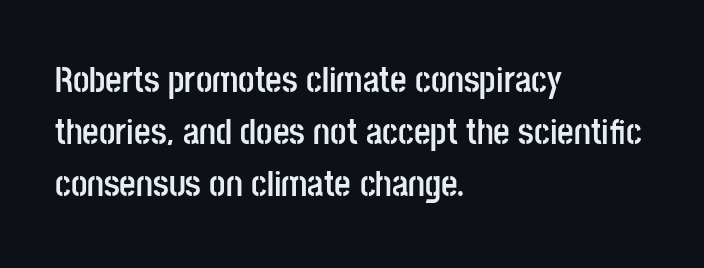
Q: Is the text bold? A: Yes.
Q: Is the text italic (slanted)? A: No, it is upright.
Q: Is the typeface a serif or a sans-serif typeface? A: Sans-serif.
Q: Is the text underlined? A: No.
Q: How is the paragraph aligned? A: Left-aligned.
Q: Is the spacing between letters normal or unusually wide? A: Normal.
Q: Is the spacing between lines tight, normal or loose? A: Normal.
Q: Width (condensed, normal, or wide)? A: Condensed.
Q: Stroke contrast? A: Low.
Q: x-height? A: Large.
Q: Monospaced? A: No.
